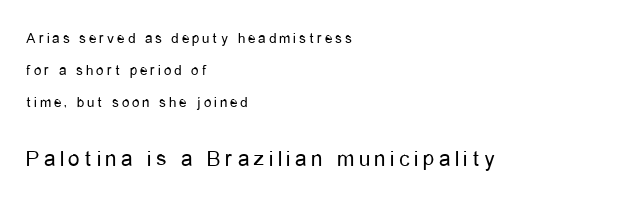
{"italic": "no", "bold": "no", "underline": "no", "align": "left", "line_spacing": "loose", "line_spacing_ratio": 2.13, "letter_spacing": "wide", "letter_spacing_em": 0.2, "larger_block": "second", "size_ratio": 1.53, "glyph_px": 23}
